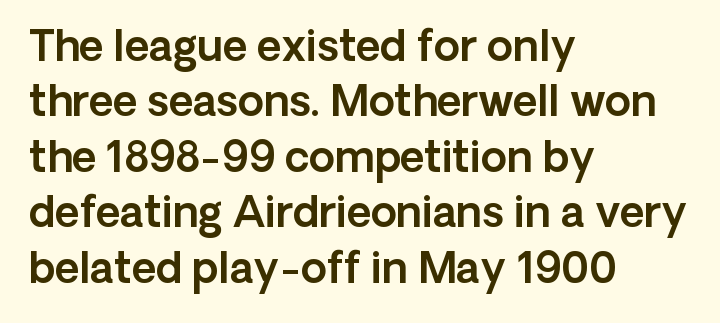
{"serif": "no", "italic": "no", "width": "normal", "x_height": "medium", "monospaced": "no", "underline": "no", "align": "left", "line_spacing": "normal", "line_spacing_ratio": 1.32, "letter_spacing": "normal", "letter_spacing_em": 0.0, "glyph_px": 42}
